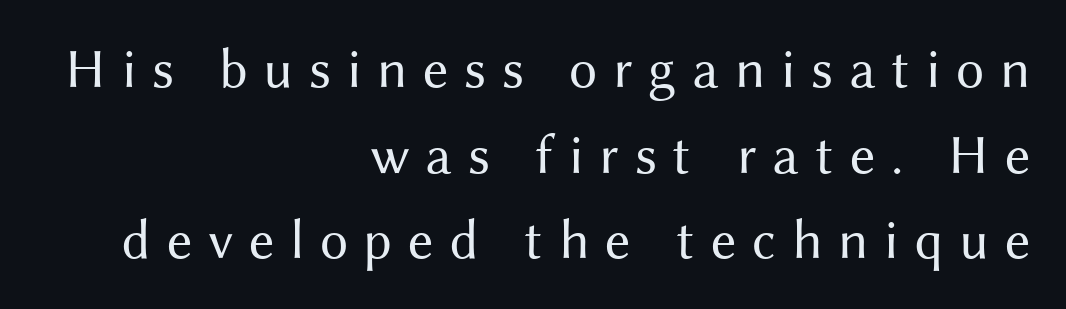
Q: Is the text bold? A: No.
Q: Is the text italic (slanted)? A: No, it is upright.
Q: Is the typeface a serif or a sans-serif typeface? A: Sans-serif.
Q: Is the text underlined? A: No.
Q: How is the paragraph aligned? A: Right-aligned.
Q: Is the spacing between letters normal or unusually wide? A: Unusually wide.
Q: Is the spacing between lines tight, normal or loose? A: Normal.
Q: Width (condensed, normal, or wide)? A: Normal.
Q: Stroke contrast? A: Medium.
Q: x-height? A: Medium.
Q: Monospaced? A: No.
